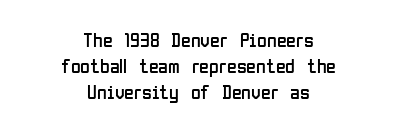
{"italic": "no", "bold": "no", "underline": "no", "align": "center", "line_spacing": "normal", "line_spacing_ratio": 1.31, "letter_spacing": "normal", "letter_spacing_em": 0.0, "glyph_px": 20}
